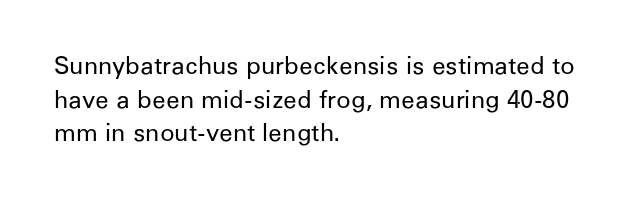
Does the copy run flush right? No — it runs flush left. Does extra space separate the letters? No, they use regular spacing. The letters look calm and open, with moderate or lighter stems. Beneath every word, the page is bare. Normally led — the rows are evenly, conventionally spaced.
